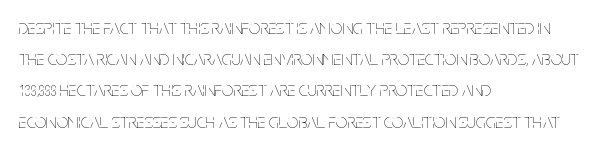
The image shows 20 px text type, upright; set left-aligned, normal line spacing (1.56x), normal letter spacing, not underlined.
